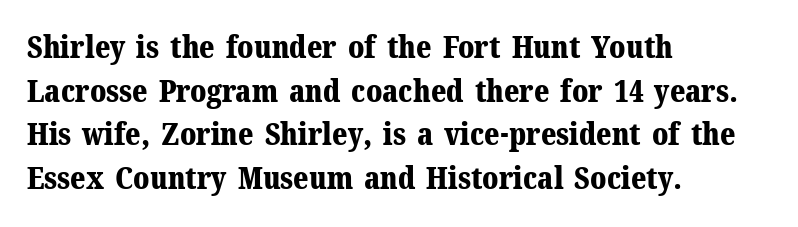
The image shows 31 px bold serif type, upright; set left-aligned, normal line spacing (1.41x), normal letter spacing, not underlined; medium stroke contrast and a medium x-height.
